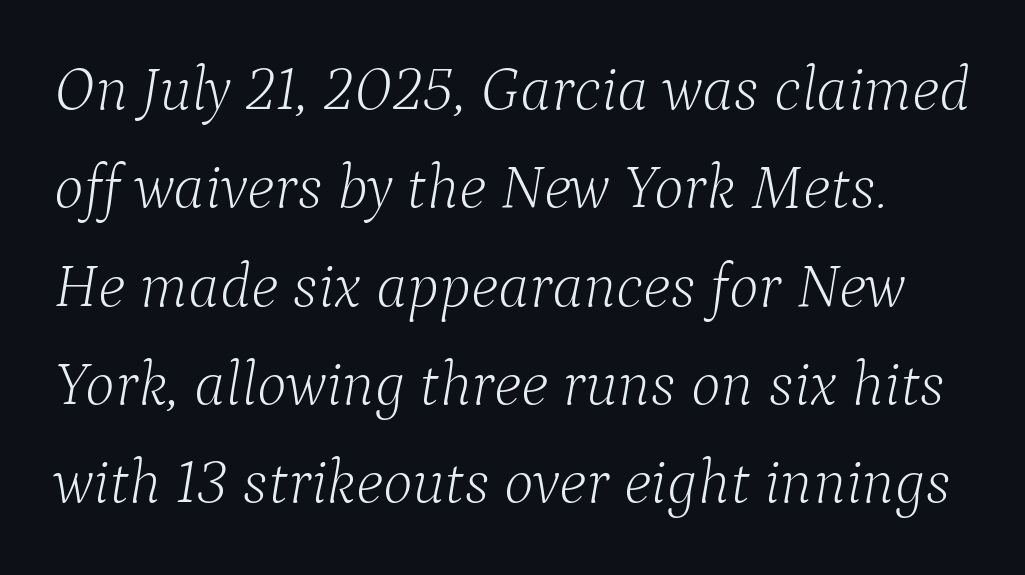
Compared with a typical body face, this is equally light or lighter still. The axis of the letterforms is tilted away from vertical. Is the letter spacing exaggerated? No — it looks like the ordinary default. Descender tails drop into unmarked territory. Proportional: the letters do not fall into vertical columns.
